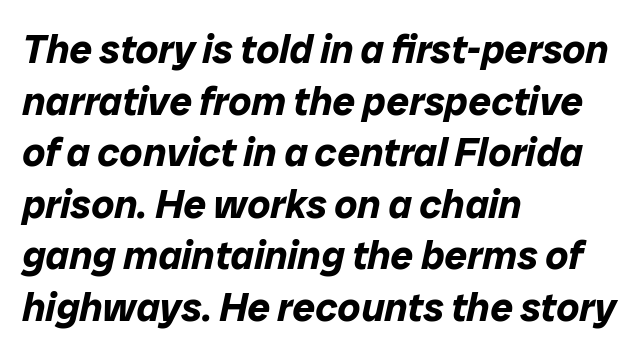
Q: Is the text bold? A: Yes.
Q: Is the text italic (slanted)? A: Yes, it leans right by about 12 degrees.
Q: Is the text underlined? A: No.
Q: How is the paragraph aligned? A: Left-aligned.
Q: Is the spacing between letters normal or unusually wide? A: Normal.
Q: Is the spacing between lines tight, normal or loose? A: Normal.
Q: Width (condensed, normal, or wide)? A: Normal.
Q: Stroke contrast? A: Low.
Q: x-height? A: Medium.
Q: Monospaced? A: No.
